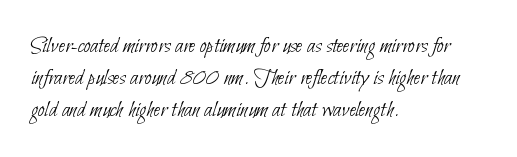
{"bold": "no", "underline": "no", "align": "left", "line_spacing": "normal", "line_spacing_ratio": 1.33, "letter_spacing": "normal", "letter_spacing_em": 0.0, "glyph_px": 24}
